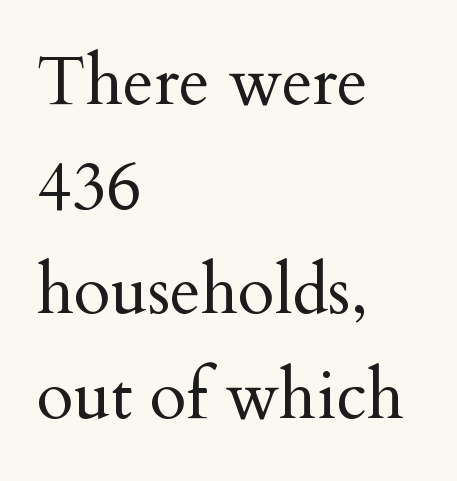
The rendering keeps characters at their native spacing. A typesetter would label this face a serif. Style check: upright. Each line starts at the same left margin while the right side varies. This sample has the flowing, uneven cadence of proportional lettering. Check under the words: just untouched page.
